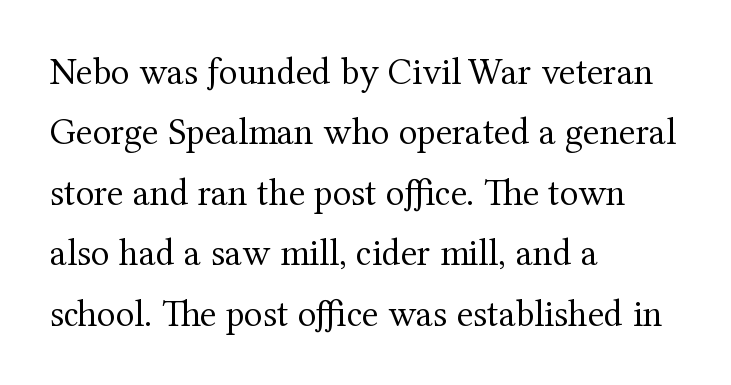
The image shows 38 px regular-weight serif type, upright; set left-aligned, normal line spacing (1.59x), normal letter spacing, not underlined; medium stroke contrast and a medium x-height.
